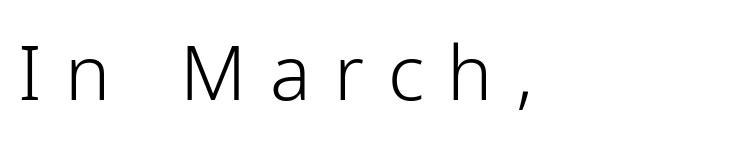
The image shows 76 px light sans-serif type, upright; set left-aligned, unusually wide letter spacing (+0.31 em), not underlined; low stroke contrast and a medium x-height.
